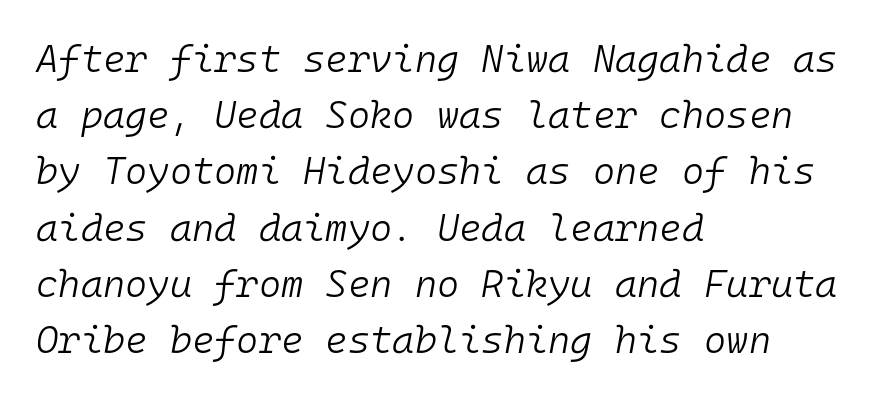
Q: Is the text bold? A: No.
Q: Is the text italic (slanted)? A: Yes, it leans right by about 10 degrees.
Q: Is the text underlined? A: No.
Q: How is the paragraph aligned? A: Left-aligned.
Q: Is the spacing between letters normal or unusually wide? A: Normal.
Q: Is the spacing between lines tight, normal or loose? A: Normal.
Q: Width (condensed, normal, or wide)? A: Normal.
Q: Stroke contrast? A: Low.
Q: x-height? A: Medium.
Q: Monospaced? A: Yes.
